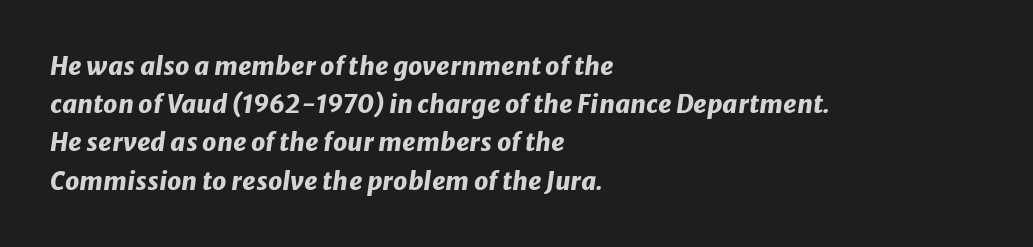
Is there much room between lines? A standard amount, neither cramped nor airy. When letters slant like this, we call the style italic. Tracking here is standard; glyphs follow each other at the usual distance. The passage shown is not underscored anywhere. I'd describe the lettering as bold — thick and assertive.
